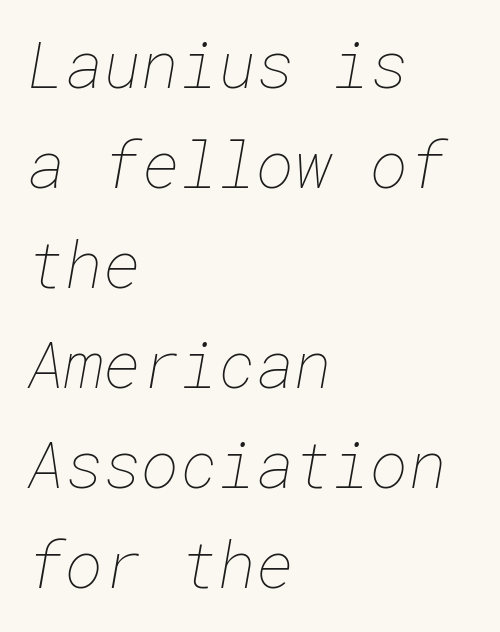
The image shows 65 px thin type; set left-aligned, normal line spacing (1.54x), normal letter spacing, not underlined; low stroke contrast and a medium x-height.
